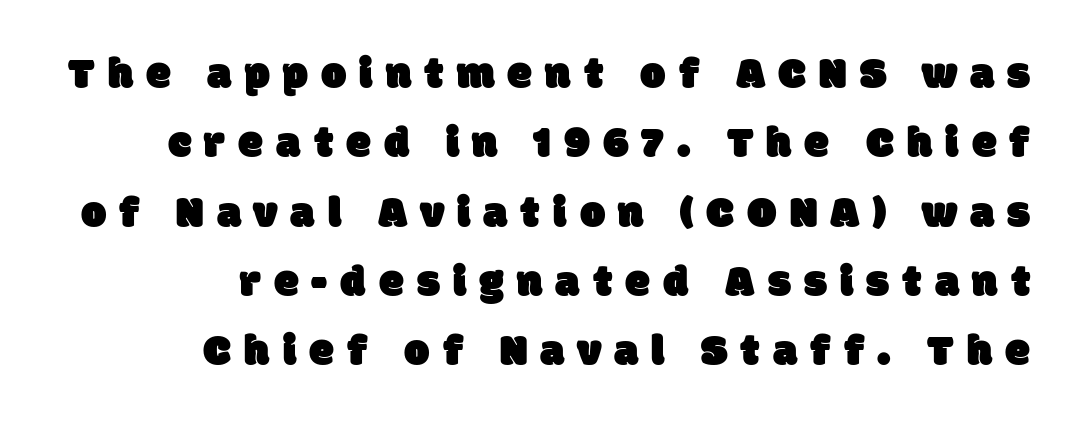
{"serif": "no", "width": "normal", "stroke_contrast": "low", "x_height": "large", "monospaced": "no", "underline": "no", "align": "right", "line_spacing": "normal", "line_spacing_ratio": 1.54, "letter_spacing": "wide", "letter_spacing_em": 0.29, "glyph_px": 45}
